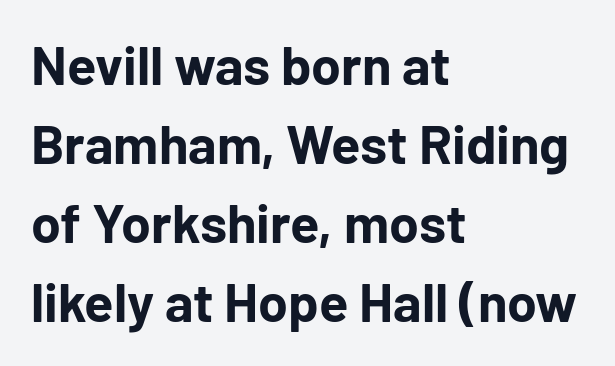
Does the lettering tilt? It doesn't — this is upright. How would I describe the line gaps? Plain and ordinary. Serifs: no, the terminals of the letterforms are clean. Weight: bold.
